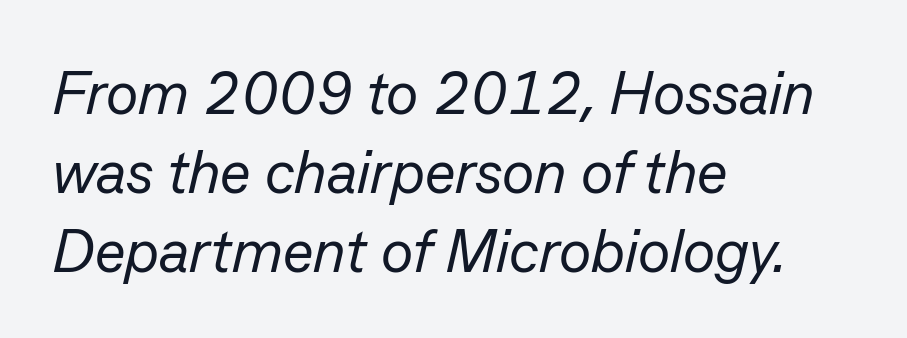
{"italic": "yes", "lean": "right", "slant_degrees": 13, "bold": "no", "weight": "regular", "width": "normal", "stroke_contrast": "low", "x_height": "medium", "monospaced": "no", "underline": "no", "align": "left", "line_spacing": "normal", "line_spacing_ratio": 1.32, "letter_spacing": "normal", "letter_spacing_em": 0.0, "glyph_px": 60}
